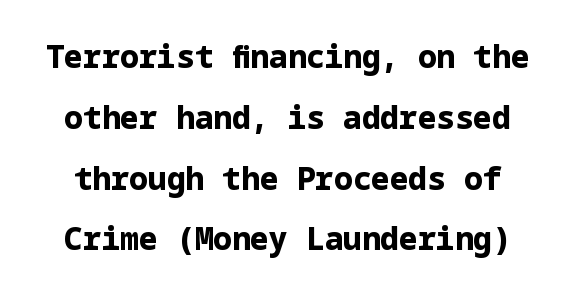
Look at the stroke-to-counter ratio: heavy, a bold. You could fit nearly another row in the gap between these rows. This rendering employs a face without finishing strokes, i.e., a sans-serif. The gaps between neighbouring characters are ordinary and unremarkable. These lines were composed using upright roman letters. Nobody drew a line under any word here.
